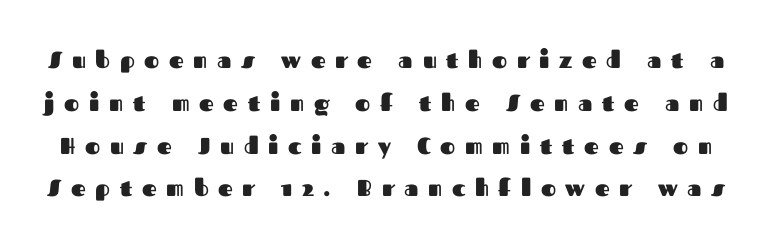
Q: Is the text bold? A: Yes.
Q: Is the text italic (slanted)? A: No, it is upright.
Q: Is the text underlined? A: No.
Q: Is the spacing between letters normal or unusually wide? A: Unusually wide.
